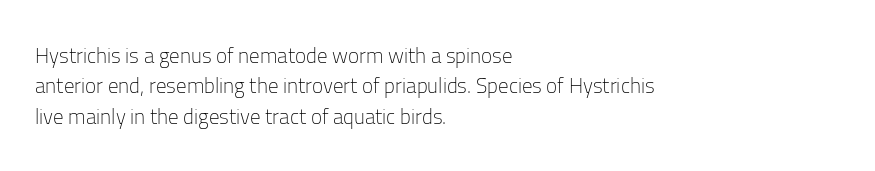
Q: Is the text bold? A: No.
Q: Is the text italic (slanted)? A: No, it is upright.
Q: Is the text underlined? A: No.
Q: How is the paragraph aligned? A: Left-aligned.
Q: Is the spacing between letters normal or unusually wide? A: Normal.
Q: Is the spacing between lines tight, normal or loose? A: Normal.
